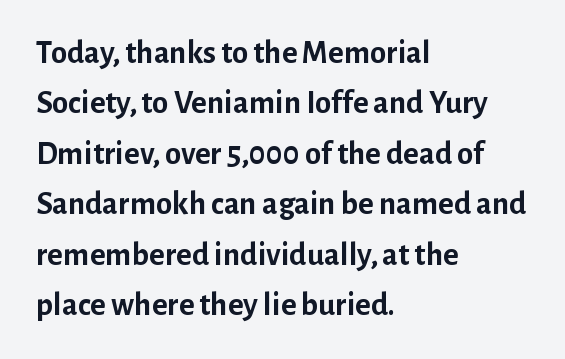
A typesetter would call this proportional, since set widths differ per character. Notice how thick the strokes are: this is what a full bold looks like. Notice how descenders clear the ascenders below comfortably — that's standard leading. Visually the block forms a straight wall on the left and a jagged coastline on the right.
